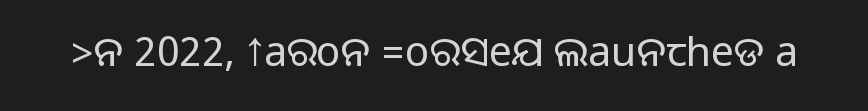
Upright lettering throughout. Words float on clear page, feet unadorned. Varying glyph widths throughout — classic text-font behaviour. Does extra space separate the letters? No, they use regular spacing. Regarding serifs, this sample does without them.
